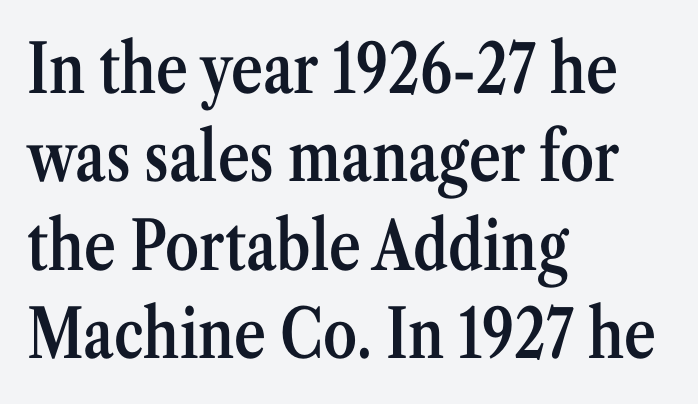
Q: Is the text bold? A: Semi-bold.
Q: Is the text italic (slanted)? A: No, it is upright.
Q: Is the typeface a serif or a sans-serif typeface? A: Serif.
Q: Is the text underlined? A: No.
Q: How is the paragraph aligned? A: Left-aligned.
Q: Is the spacing between letters normal or unusually wide? A: Normal.
Q: Is the spacing between lines tight, normal or loose? A: Normal.
Q: Width (condensed, normal, or wide)? A: Condensed.
Q: Stroke contrast? A: Medium.
Q: x-height? A: Medium.
Q: Monospaced? A: No.
